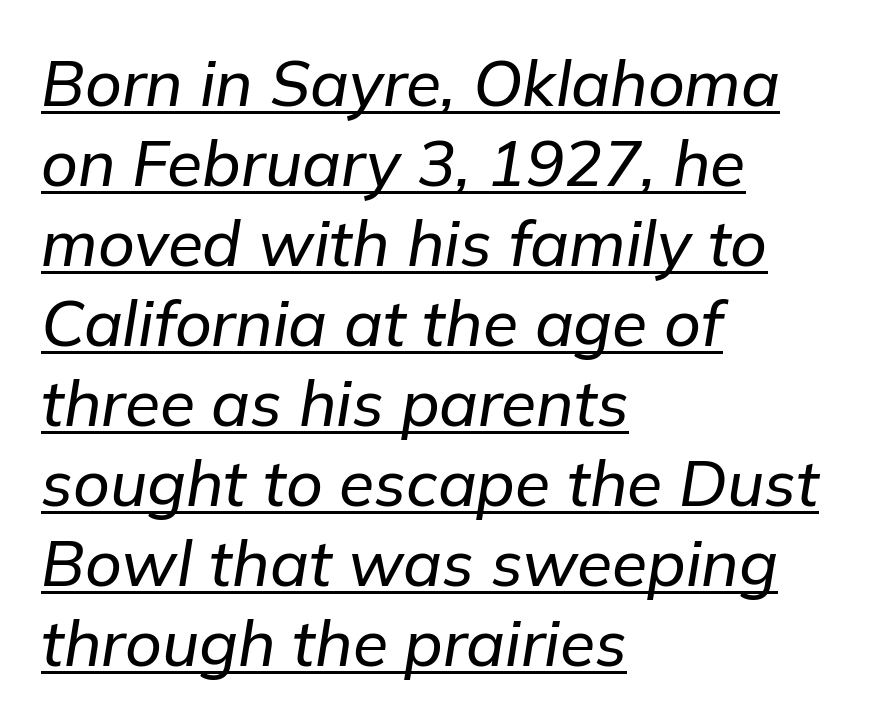
{"italic": "yes", "lean": "right", "slant_degrees": 9, "width": "normal", "stroke_contrast": "low", "x_height": "medium", "monospaced": "no", "underline": "yes", "align": "left", "line_spacing": "normal", "line_spacing_ratio": 1.25, "letter_spacing": "normal", "letter_spacing_em": 0.0, "glyph_px": 64}
